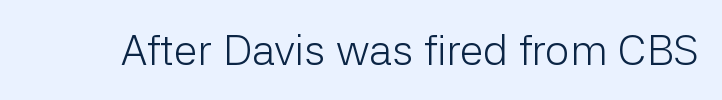
{"serif": "no", "italic": "no", "bold": "no", "weight": "light", "width": "normal", "stroke_contrast": "low", "x_height": "medium", "monospaced": "no", "underline": "no", "letter_spacing": "normal", "letter_spacing_em": 0.0, "glyph_px": 43}
